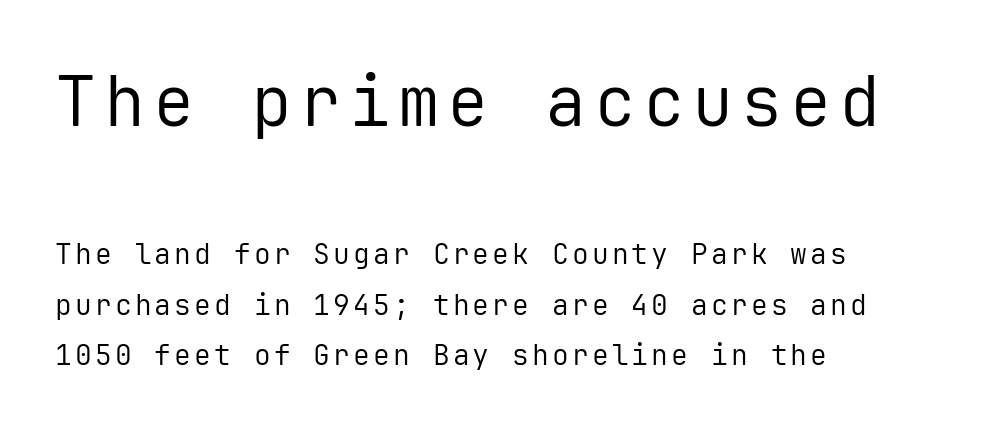
Each letter, wide or thin by design, is forced into the same width here. The typeface chosen for these lines omits serifs. Unbolded letterforms with no extra heft. The rendering shrinks the type as you move from the upper chunk to the lower. Alignment: flush left.
